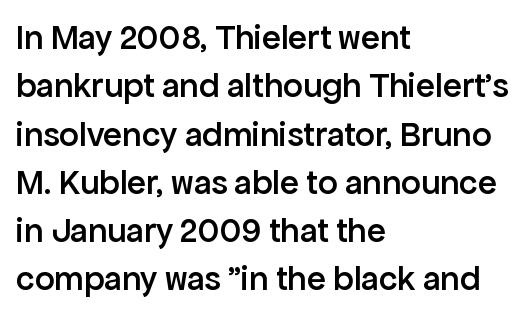
{"serif": "no", "italic": "no", "bold": "semi", "weight": "semibold", "width": "normal", "stroke_contrast": "low", "x_height": "medium", "monospaced": "no", "underline": "no", "align": "left", "line_spacing": "normal", "line_spacing_ratio": 1.38, "letter_spacing": "normal", "letter_spacing_em": 0.0, "glyph_px": 35}
